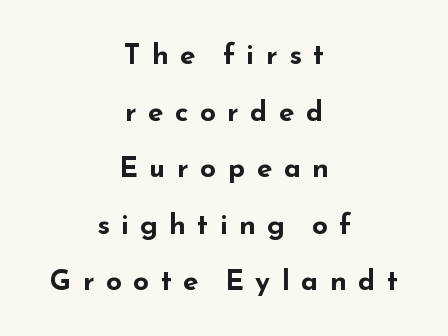
Varying glyph widths throughout — classic text-font behaviour. Pretty heavy lettering here — definitely bold. This block would shrink considerably if given ordinary leading; it's expanded now. Does the type have serifs? No, each stem ends abruptly.
